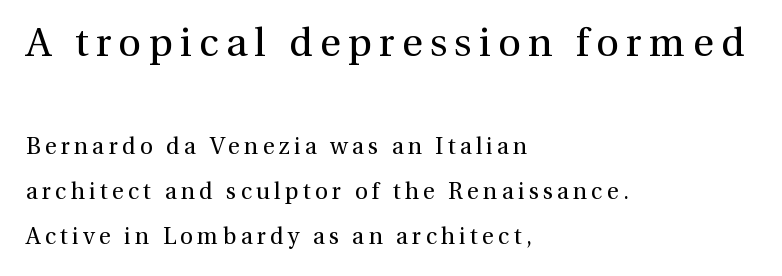
Which chunk is bigger? The first one — the top block dwarfs the bottom. In terms of posture, this sample is upright. Are there feet on the stems? There are — it's a serif. The designer dialed line spacing up above the default. Anything drawn beneath the words? Only blank space.
